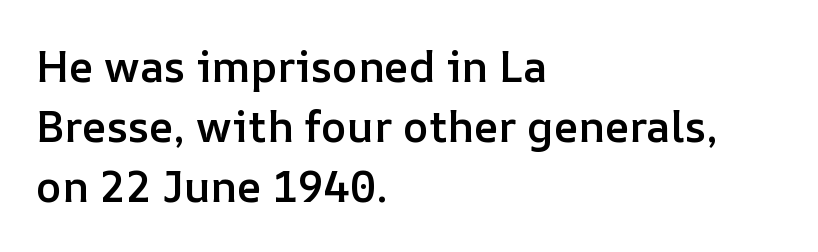
Q: Is the text bold? A: Semi-bold.
Q: Is the text italic (slanted)? A: No, it is upright.
Q: Is the text underlined? A: No.
Q: How is the paragraph aligned? A: Left-aligned.
Q: Is the spacing between letters normal or unusually wide? A: Normal.
Q: Is the spacing between lines tight, normal or loose? A: Normal.
Q: Width (condensed, normal, or wide)? A: Normal.
Q: Stroke contrast? A: Low.
Q: x-height? A: Medium.
Q: Monospaced? A: No.
